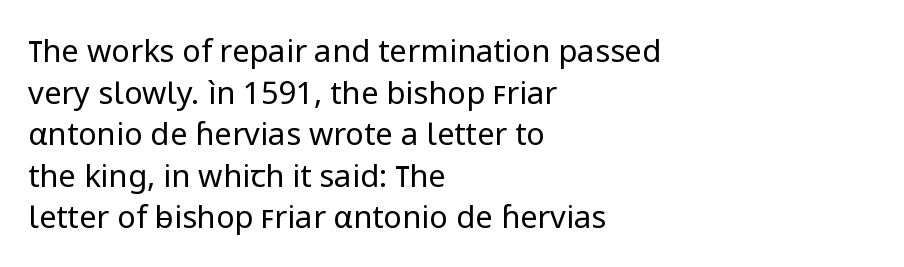
Here the glyphs are tracked normally, forming tight word shapes. Successive baselines arrive at the customary interval. The rendering uses natural spacing where letterforms have individual widths. Reading down the block, your eye returns to a fixed left position each line.
